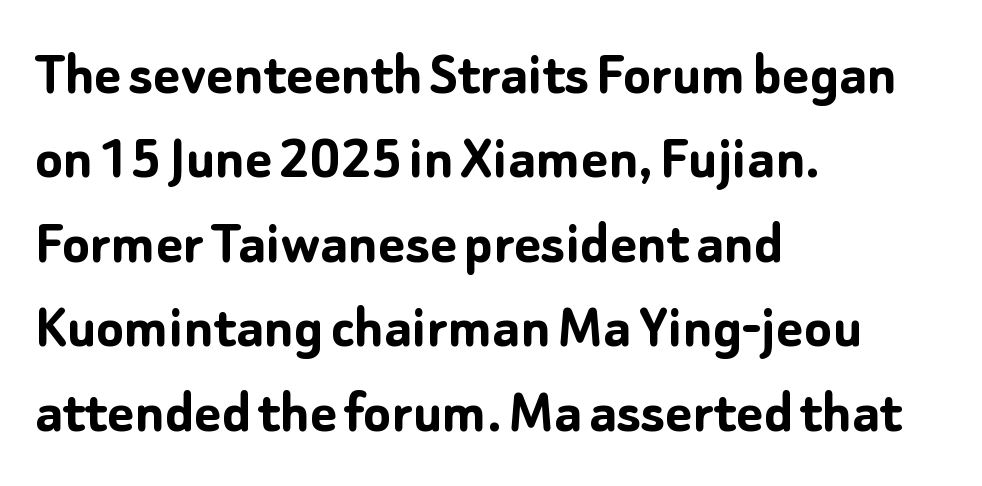
Summary of weight: heavy, a full bold. When letters stand straight like this, we call the style roman or upright. The face used here is proportionally spaced, like ordinary book or web type. Unlike a traditional serif, this face leaves its strokes unadorned. The line texture is even and compact thanks to regular tracking. Decoration check: the copy has no underline.
